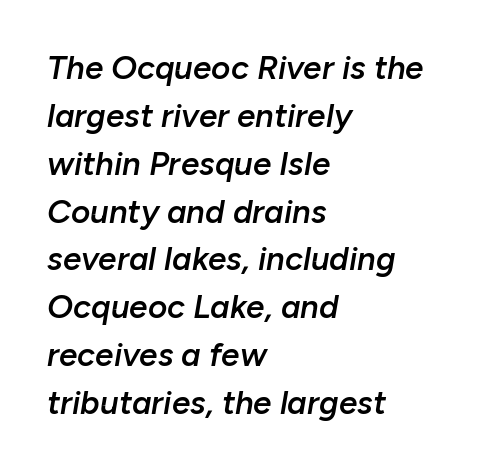
The image shows 33 px semibold type, italic (leaning right); set left-aligned, normal line spacing (1.45x), normal letter spacing, not underlined; low stroke contrast and a medium x-height.
